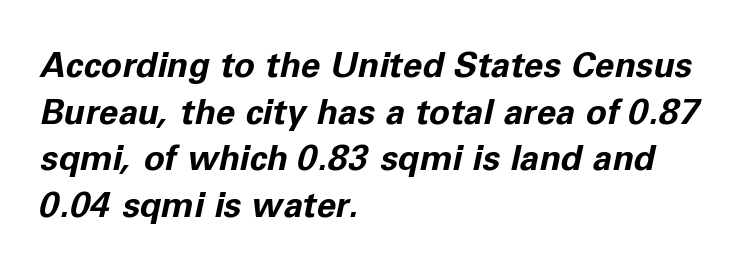
Q: Is the text bold? A: Yes.
Q: Is the text italic (slanted)? A: Yes, it leans right by about 11 degrees.
Q: Is the text underlined? A: No.
Q: How is the paragraph aligned? A: Left-aligned.
Q: Is the spacing between letters normal or unusually wide? A: Normal.
Q: Is the spacing between lines tight, normal or loose? A: Normal.
Q: Width (condensed, normal, or wide)? A: Normal.
Q: Stroke contrast? A: Low.
Q: x-height? A: Medium.
Q: Monospaced? A: No.
